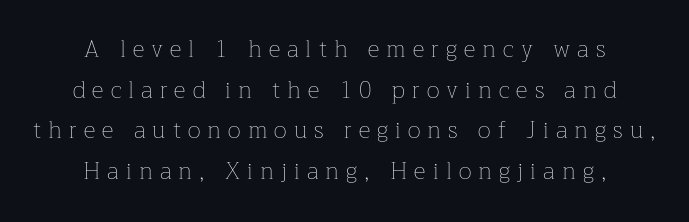
Q: Is the text bold? A: No.
Q: Is the text italic (slanted)? A: No, it is upright.
Q: Is the text underlined? A: No.
Q: How is the paragraph aligned? A: Centered.
Q: Is the spacing between letters normal or unusually wide? A: Unusually wide.
